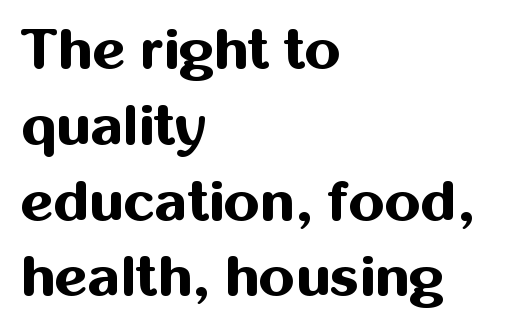
How would I describe the line gaps? Plain and ordinary. Beneath every word, the page is bare. The letters stand straight up with perfectly vertical stems. Left-aligned paragraph, ragged on the right. Standard letterfit; no display-style spreading of the glyphs.
